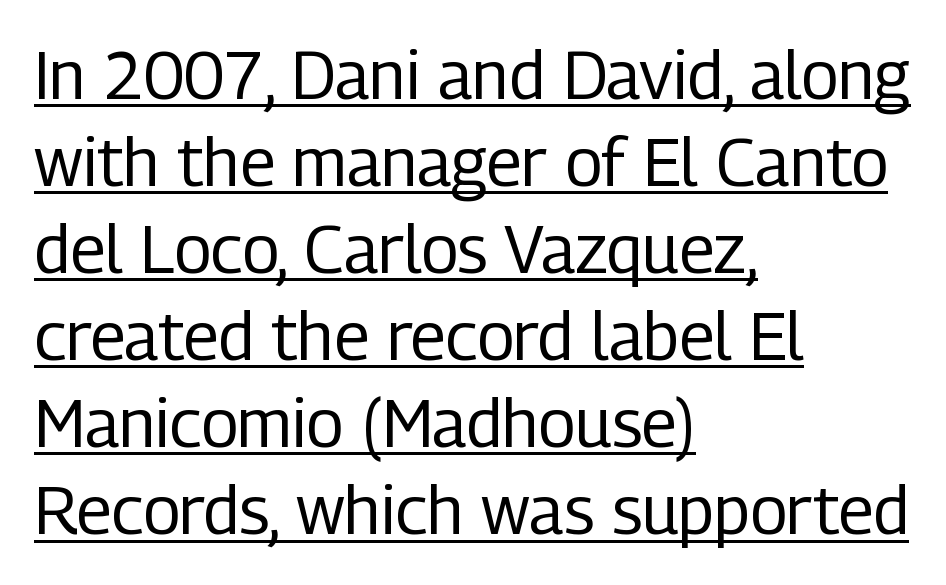
{"serif": "no", "italic": "no", "bold": "no", "weight": "regular", "width": "condensed", "stroke_contrast": "low", "x_height": "medium", "monospaced": "no", "underline": "yes", "align": "left", "line_spacing": "normal", "line_spacing_ratio": 1.3, "letter_spacing": "normal", "letter_spacing_em": 0.0, "glyph_px": 67}
